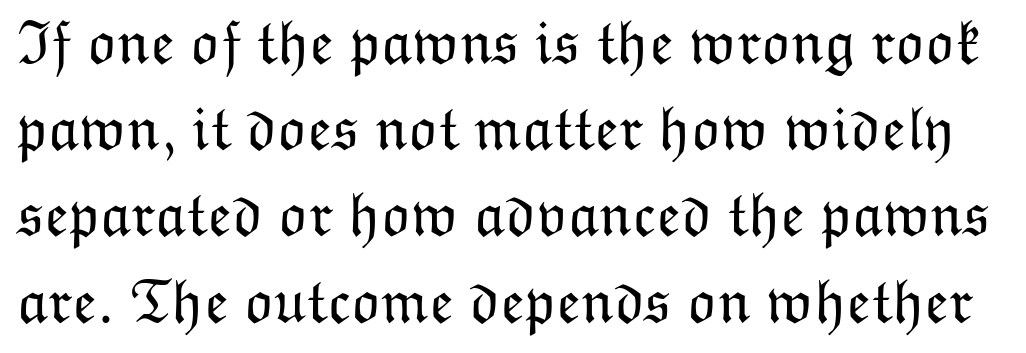
Honestly, there is no underline to notice here at all. You could not count columns in this text — the font is proportionally spaced. Stem width sits at or under what a default text font uses. The line-height multiplier appears to be the usual default. You could call the tracking neutral — neither tight nor loose. Notice how the stems are strictly vertical — no italics here.
